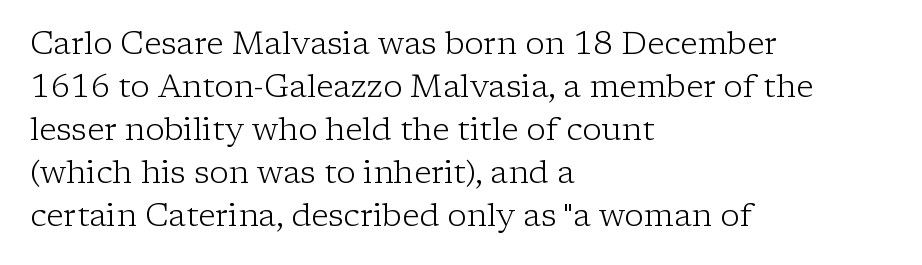
Q: Is the text bold? A: No.
Q: Is the text italic (slanted)? A: No, it is upright.
Q: Is the typeface a serif or a sans-serif typeface? A: Serif.
Q: Is the text underlined? A: No.
Q: How is the paragraph aligned? A: Left-aligned.
Q: Is the spacing between letters normal or unusually wide? A: Normal.
Q: Is the spacing between lines tight, normal or loose? A: Normal.
Q: Width (condensed, normal, or wide)? A: Normal.
Q: Stroke contrast? A: Low.
Q: x-height? A: Medium.
Q: Monospaced? A: No.
